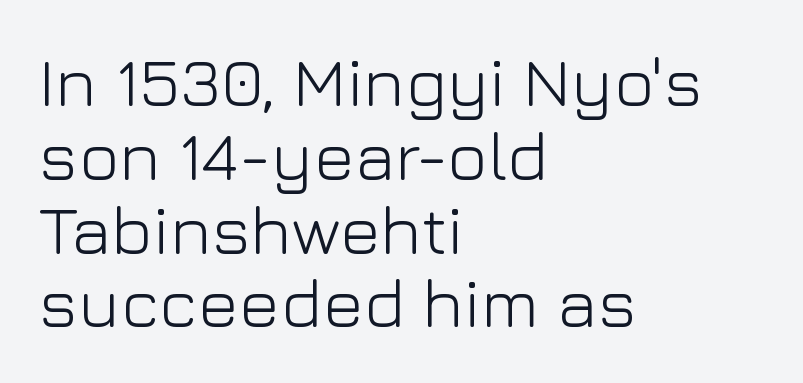
Q: Is the text bold? A: No.
Q: Is the text italic (slanted)? A: No, it is upright.
Q: Is the typeface a serif or a sans-serif typeface? A: Sans-serif.
Q: Is the text underlined? A: No.
Q: How is the paragraph aligned? A: Left-aligned.
Q: Is the spacing between letters normal or unusually wide? A: Normal.
Q: Is the spacing between lines tight, normal or loose? A: Tight.
Q: Width (condensed, normal, or wide)? A: Normal.
Q: Stroke contrast? A: Low.
Q: x-height? A: Medium.
Q: Monospaced? A: No.
